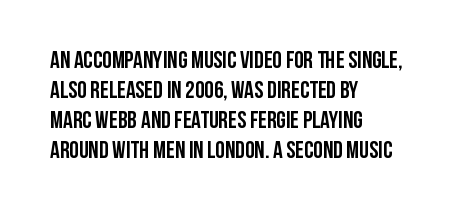
Q: Is the text bold? A: Yes.
Q: Is the text italic (slanted)? A: No, it is upright.
Q: Is the text underlined? A: No.
Q: How is the paragraph aligned? A: Left-aligned.
Q: Is the spacing between letters normal or unusually wide? A: Normal.
Q: Is the spacing between lines tight, normal or loose? A: Normal.
